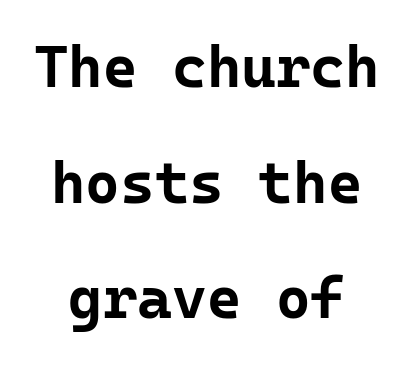
The image shows 59 px bold sans-serif type, upright, monospaced; set centered, loose line spacing (1.96x), normal letter spacing, not underlined; low stroke contrast and a medium x-height.
